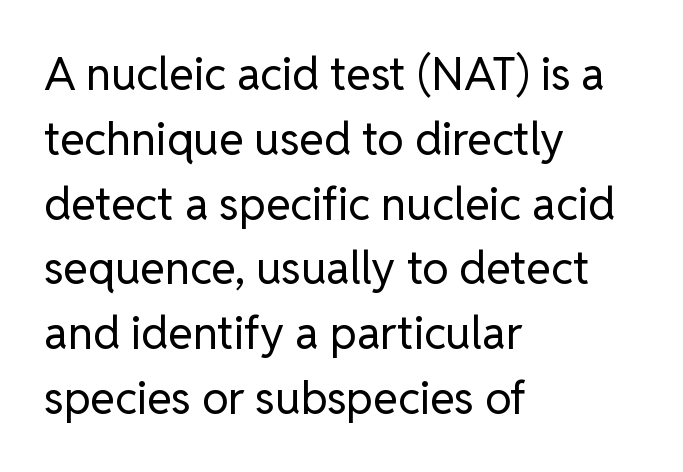
The image shows 45 px regular-weight sans-serif type, upright; set left-aligned, normal line spacing (1.44x), normal letter spacing, not underlined; low stroke contrast and a medium x-height.
